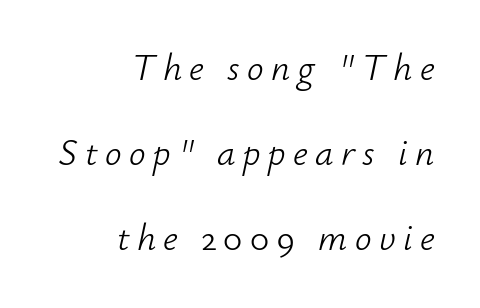
Q: Is the text bold? A: No.
Q: Is the text italic (slanted)? A: Yes, it leans right by about 12 degrees.
Q: Is the text underlined? A: No.
Q: How is the paragraph aligned? A: Right-aligned.
Q: Is the spacing between letters normal or unusually wide? A: Unusually wide.
Q: Is the spacing between lines tight, normal or loose? A: Loose.
Q: Width (condensed, normal, or wide)? A: Normal.
Q: Stroke contrast? A: Low.
Q: x-height? A: Small.
Q: Monospaced? A: No.
